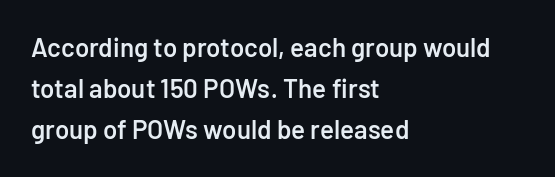
Bold? Not quite — semibold, heavier than regular but stopping short. In CSS terms this would be text-align: left. Does extra space separate the letters? No, they use regular spacing. How would I describe the line gaps? Plain and ordinary. Unlike italic type, these characters show no tilt at all. Honestly, there is no underline to notice here at all.
